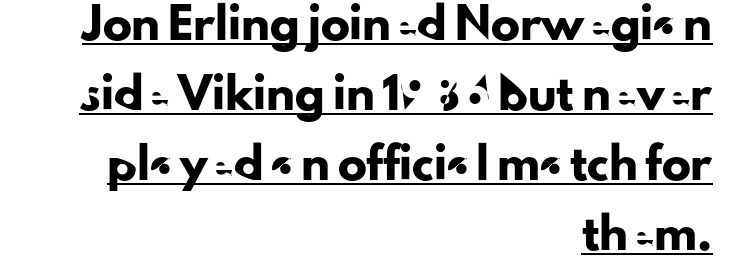
{"serif": "no", "italic": "no", "width": "normal", "stroke_contrast": "low", "x_height": "small", "monospaced": "no", "underline": "yes", "align": "right", "line_spacing": "loose", "line_spacing_ratio": 2.41, "letter_spacing": "normal", "letter_spacing_em": 0.0, "glyph_px": 29}
